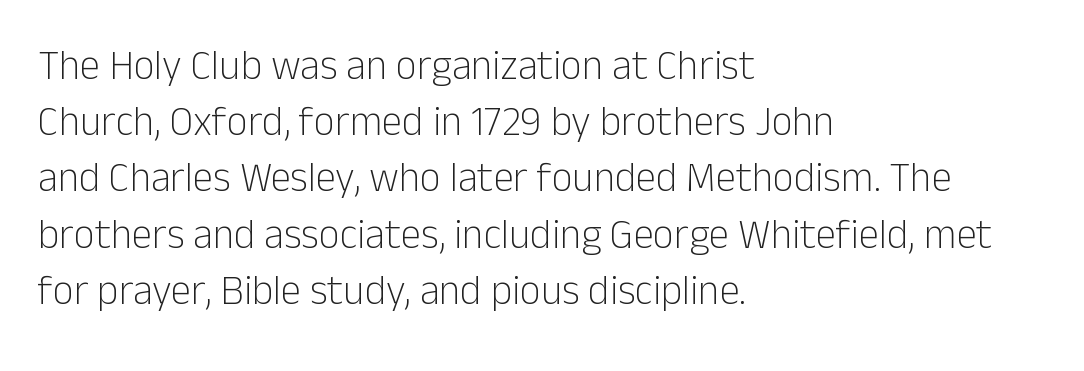
Q: Is the text bold? A: No.
Q: Is the text italic (slanted)? A: No, it is upright.
Q: Is the typeface a serif or a sans-serif typeface? A: Sans-serif.
Q: Is the text underlined? A: No.
Q: How is the paragraph aligned? A: Left-aligned.
Q: Is the spacing between letters normal or unusually wide? A: Normal.
Q: Is the spacing between lines tight, normal or loose? A: Normal.
Q: Width (condensed, normal, or wide)? A: Normal.
Q: Stroke contrast? A: Low.
Q: x-height? A: Medium.
Q: Monospaced? A: No.
